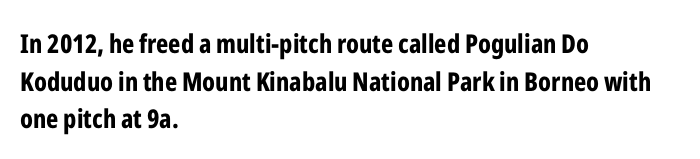
{"italic": "no", "bold": "yes", "underline": "no", "align": "left", "line_spacing": "normal", "line_spacing_ratio": 1.45, "letter_spacing": "normal", "letter_spacing_em": 0.0, "glyph_px": 26}
